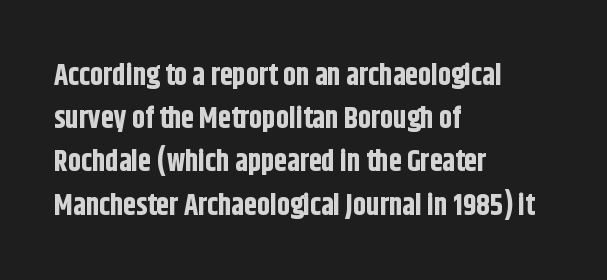
The vertical gap from one line to the next is medium. Only glyphs here, with clear space below each row. Between one letter and the next there's only the usual sliver of space. Is the block centered? No — it sits flush against the left margin. Notice how thick the strokes are: this is what a full bold looks like. To sum up the face: it is a sans, with no serifs.
